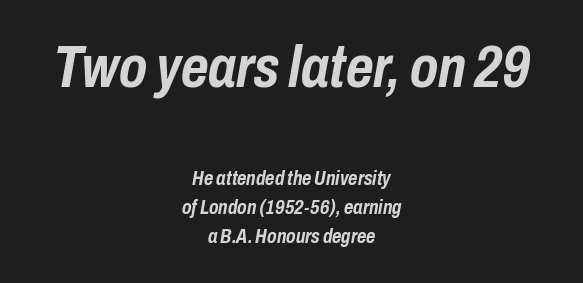
The lines are quadded center. Here the first block reads like a headline and the second like body copy. Reading down the column, the eye jumps a familiar distance to each next line. Only glyphs here, with clear space below each row.
